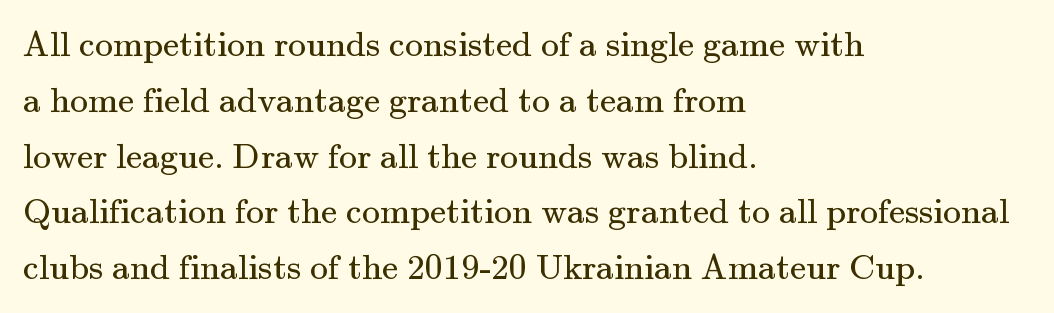
Compared with typical body copy, the letter spacing here is the same. Small tapered or slab feet sit at the stroke ends, so this counts as serif. The face looks like a standard text weight, possibly lighter. Regular leading. Rendered with straight, roman letterforms.
